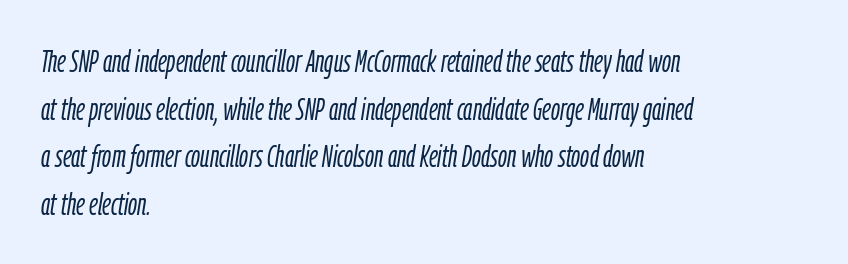
The image shows 31 px light, condensed type, italic (leaning right); set left-aligned, normal line spacing (1.54x), normal letter spacing, not underlined; low stroke contrast and a medium x-height.
